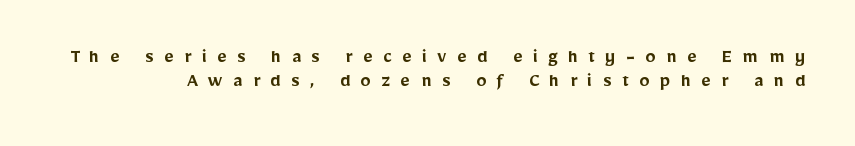
The image shows 21 px text type, upright; set tight line spacing (1.13x), unusually wide letter spacing (+0.49 em), not underlined.
